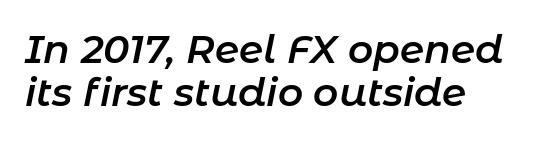
The image shows 39 px semibold type, italic (leaning right); set tight line spacing (1.1x), normal letter spacing, not underlined; low stroke contrast and a medium x-height.
